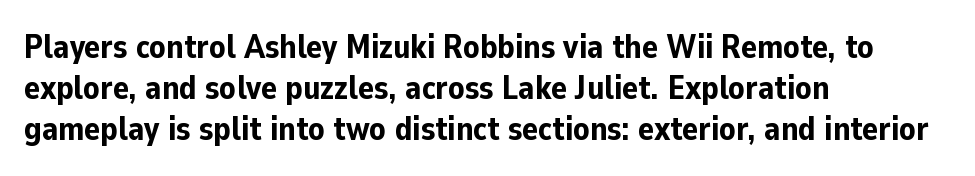
Q: Is the text bold? A: Yes.
Q: Is the text italic (slanted)? A: No, it is upright.
Q: Is the typeface a serif or a sans-serif typeface? A: Sans-serif.
Q: Is the text underlined? A: No.
Q: How is the paragraph aligned? A: Left-aligned.
Q: Is the spacing between letters normal or unusually wide? A: Normal.
Q: Width (condensed, normal, or wide)? A: Normal.
Q: Stroke contrast? A: Low.
Q: x-height? A: Medium.
Q: Monospaced? A: No.
